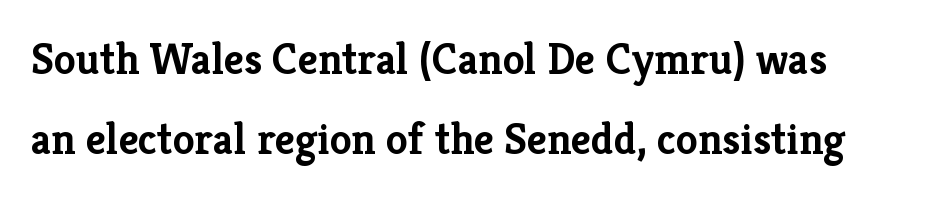
The image shows 44 px semibold serif type, upright; set line spacing 1.81x, normal letter spacing, not underlined; low stroke contrast and a medium x-height.
